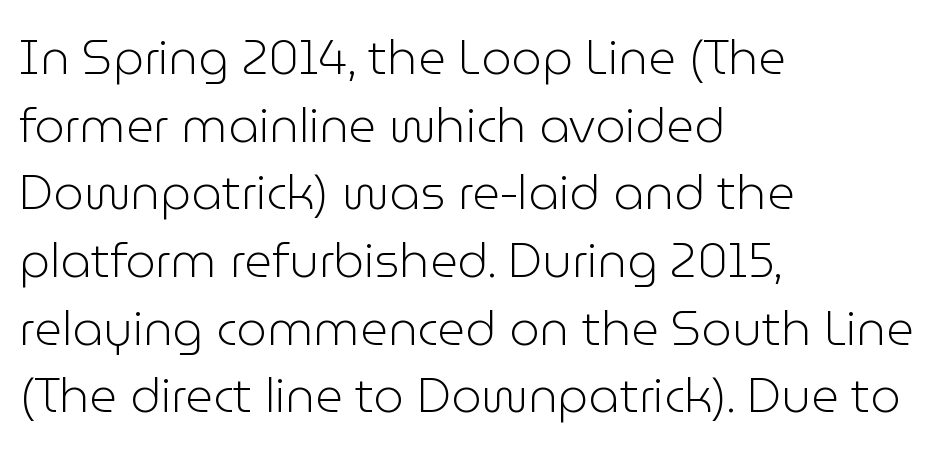
Q: Is the text bold? A: No.
Q: Is the text italic (slanted)? A: No, it is upright.
Q: Is the typeface a serif or a sans-serif typeface? A: Sans-serif.
Q: Is the text underlined? A: No.
Q: How is the paragraph aligned? A: Left-aligned.
Q: Is the spacing between letters normal or unusually wide? A: Normal.
Q: Is the spacing between lines tight, normal or loose? A: Normal.
Q: Width (condensed, normal, or wide)? A: Normal.
Q: Stroke contrast? A: Low.
Q: x-height? A: Medium.
Q: Monospaced? A: No.
